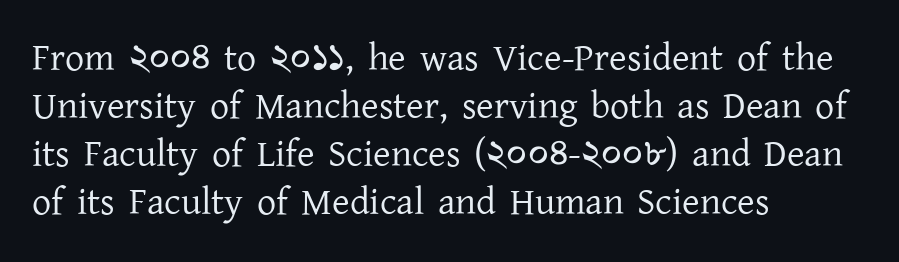
{"serif": "yes", "italic": "no", "bold": "no", "weight": "regular", "width": "normal", "stroke_contrast": "low", "x_height": "medium", "monospaced": "no", "underline": "no", "align": "left", "line_spacing": "normal", "line_spacing_ratio": 1.26, "letter_spacing": "normal", "letter_spacing_em": 0.0, "glyph_px": 38}
